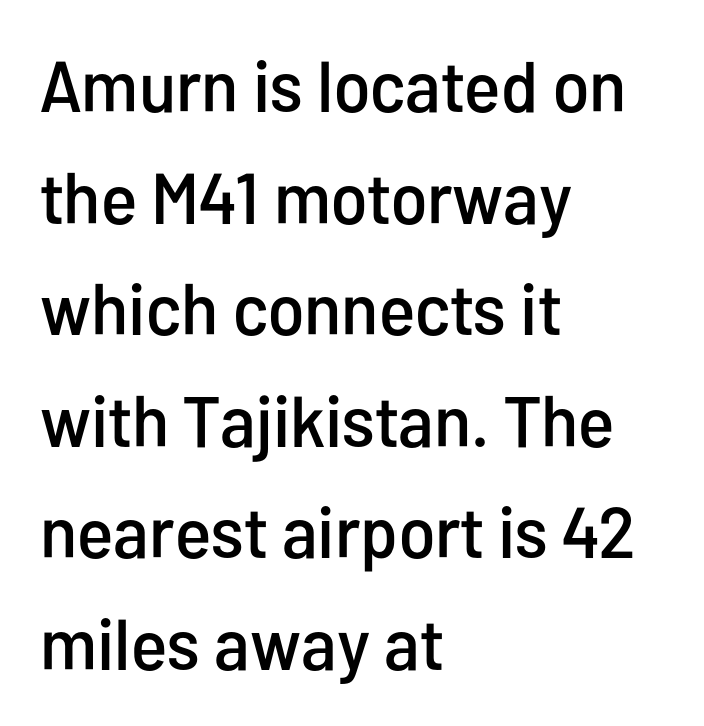
Q: Is the text italic (slanted)? A: No, it is upright.
Q: Is the typeface a serif or a sans-serif typeface? A: Sans-serif.
Q: Is the text underlined? A: No.
Q: How is the paragraph aligned? A: Left-aligned.
Q: Is the spacing between letters normal or unusually wide? A: Normal.
Q: Is the spacing between lines tight, normal or loose? A: Normal.
Q: Width (condensed, normal, or wide)? A: Condensed.
Q: Stroke contrast? A: Low.
Q: x-height? A: Medium.
Q: Monospaced? A: No.
